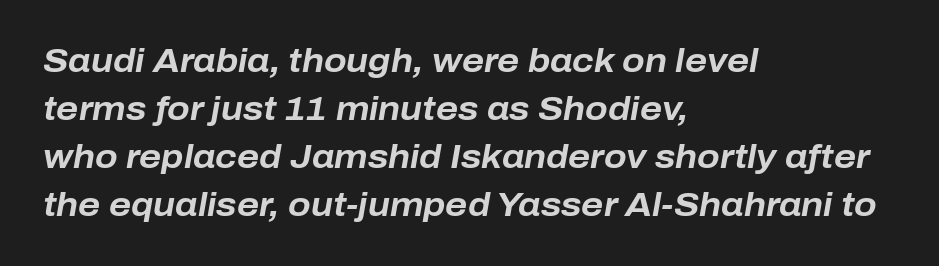
{"italic": "yes", "lean": "right", "slant_degrees": 10, "bold": "yes", "weight": "bold", "width": "normal", "stroke_contrast": "low", "x_height": "medium", "monospaced": "no", "underline": "no", "align": "left", "line_spacing": "normal", "line_spacing_ratio": 1.45, "letter_spacing": "normal", "letter_spacing_em": 0.0, "glyph_px": 33}
